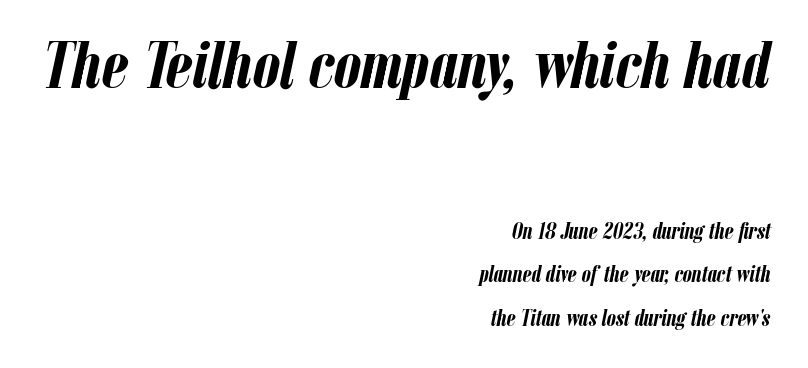
Q: Is the text bold? A: Yes.
Q: Is the text italic (slanted)? A: Yes, it leans right by about 12 degrees.
Q: Is the text underlined? A: No.
Q: How is the paragraph aligned? A: Right-aligned.
Q: Is the spacing between letters normal or unusually wide? A: Normal.
Q: Is the spacing between lines tight, normal or loose? A: Loose.
Q: Which block of text is set in a larger size, the first (top) or the second (bottom)? A: The first (top) one.
Q: Width (condensed, normal, or wide)? A: Condensed.
Q: Stroke contrast? A: Low.
Q: x-height? A: Medium.
Q: Monospaced? A: No.
